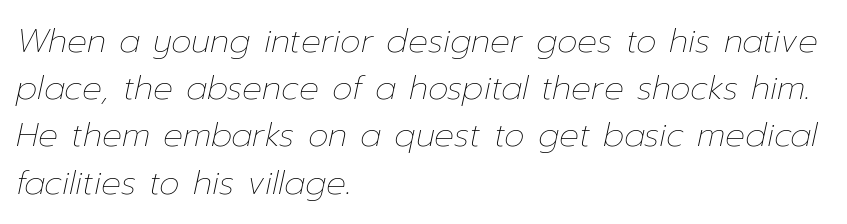
{"italic": "yes", "lean": "right", "slant_degrees": 12, "bold": "no", "weight": "thin", "width": "normal", "stroke_contrast": "low", "x_height": "medium", "monospaced": "no", "underline": "no", "align": "left", "line_spacing": "normal", "line_spacing_ratio": 1.43, "letter_spacing": "normal", "letter_spacing_em": 0.0, "glyph_px": 33}
